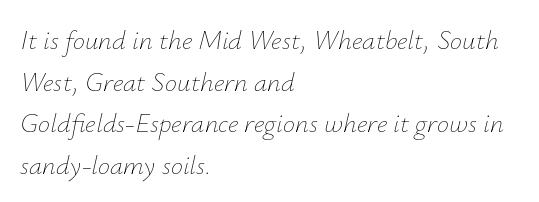
Q: Is the text bold? A: No.
Q: Is the text italic (slanted)? A: Yes, it leans right by about 12 degrees.
Q: Is the text underlined? A: No.
Q: How is the paragraph aligned? A: Left-aligned.
Q: Is the spacing between letters normal or unusually wide? A: Normal.
Q: Is the spacing between lines tight, normal or loose? A: Normal.
